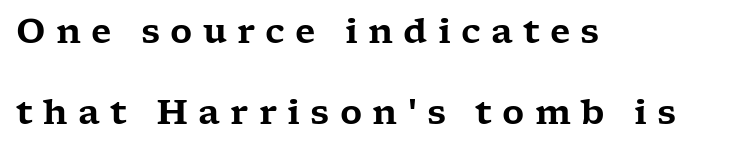
{"serif": "yes", "italic": "no", "width": "wide", "stroke_contrast": "low", "x_height": "medium", "monospaced": "no", "underline": "no", "align": "left", "line_spacing": "loose", "line_spacing_ratio": 2.37, "letter_spacing": "wide", "letter_spacing_em": 0.3, "glyph_px": 34}
